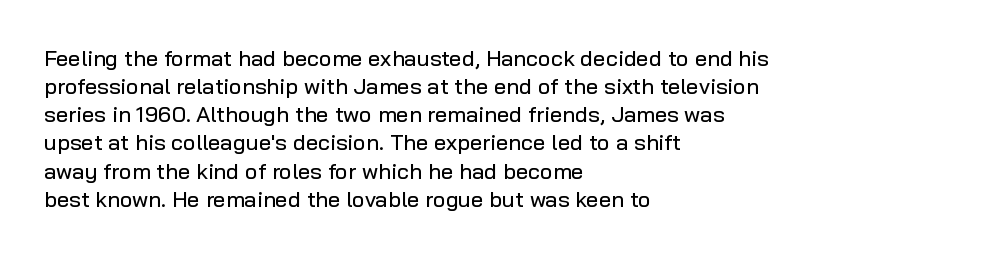
Style check: upright. Decoration check: the copy has no underline. The gaps between neighbouring characters are ordinary and unremarkable. This sample is left-justified, so line endings fall wherever the words run out. The rows are spaced the way most documents space them.
